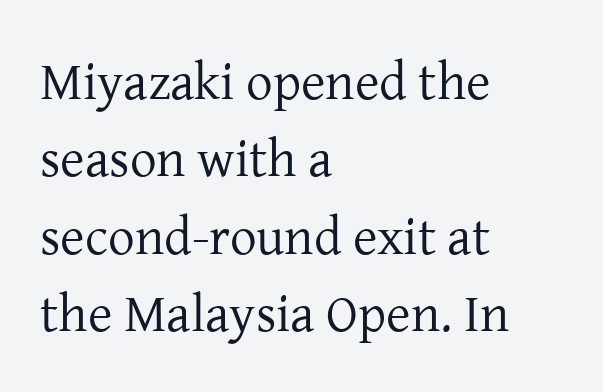
The image shows 53 px regular-weight serif type, upright; set left-aligned, normal line spacing (1.46x), normal letter spacing, not underlined; low stroke contrast and a medium x-height.
